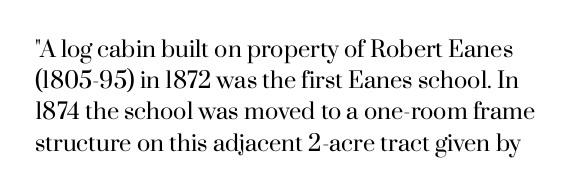
Any mark beneath the type? The region is blank. Think standard paragraph weight, or any step lighter than that. This sample uses an upright cut, with every glyph sitting square on the baseline. The gaps between neighbouring characters are ordinary and unremarkable. Each new line begins a customary step beneath the previous one.
